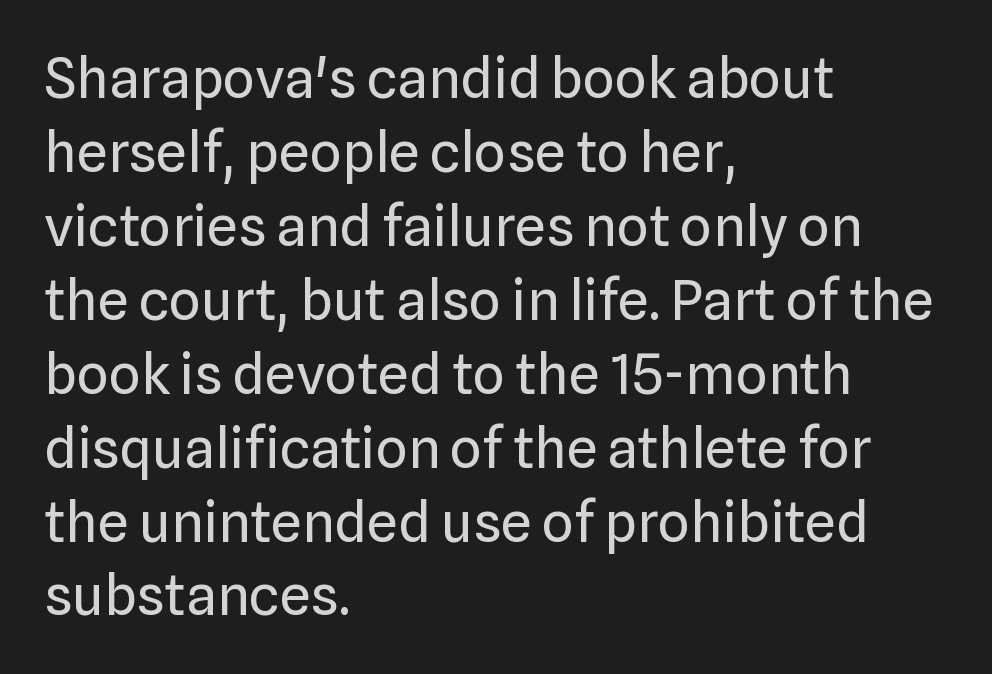
These lines are rendered in a variable-pitch font. Check where the strokes stop: nothing finishes them off — pure sans. The lines are quadded left. This is roman type, the default non-slanted kind.
